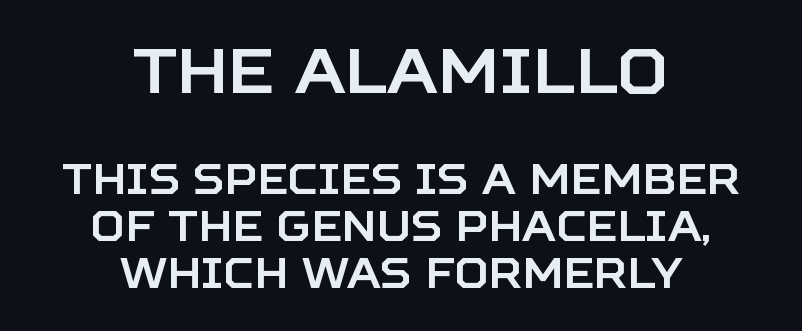
{"serif": "no", "italic": "no", "width": "normal", "stroke_contrast": "low", "x_height": "large", "monospaced": "no", "underline": "no", "align": "center", "line_spacing": "tight", "line_spacing_ratio": 1.12, "letter_spacing": "normal", "letter_spacing_em": 0.0, "larger_block": "first", "size_ratio": 1.5, "glyph_px": 63}
